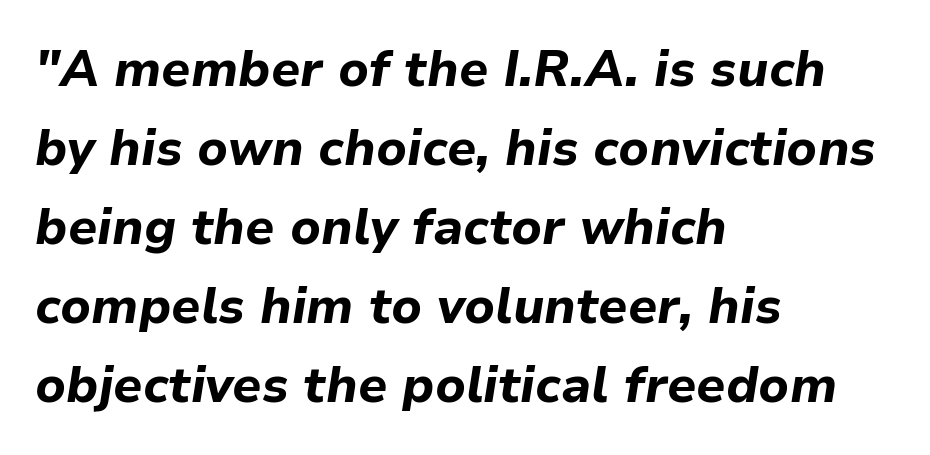
Q: Is the text bold? A: Yes.
Q: Is the text italic (slanted)? A: Yes, it leans right by about 9 degrees.
Q: Is the text underlined? A: No.
Q: How is the paragraph aligned? A: Left-aligned.
Q: Is the spacing between letters normal or unusually wide? A: Normal.
Q: Is the spacing between lines tight, normal or loose? A: Normal.
Q: Width (condensed, normal, or wide)? A: Normal.
Q: Stroke contrast? A: Low.
Q: x-height? A: Medium.
Q: Monospaced? A: No.
